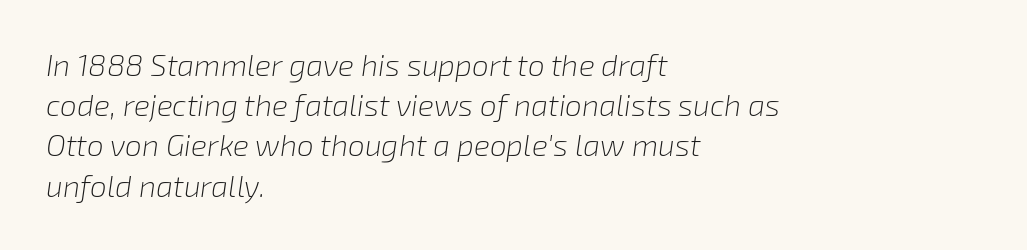
You could not count columns in this text — the font is proportionally spaced. These lines are set flush left with a ragged right edge. The glyphs look as if they've been sheared to an angle. The rows are spaced the way most documents space them. What stands out about the letter spacing? Nothing — it is the standard amount. The weight tops out at a normal text grade.
